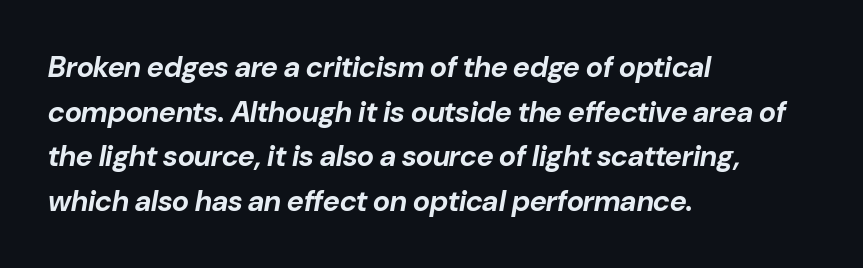
Q: Is the text bold? A: Yes.
Q: Is the text italic (slanted)? A: Yes, it leans right by about 10 degrees.
Q: Is the text underlined? A: No.
Q: How is the paragraph aligned? A: Left-aligned.
Q: Is the spacing between letters normal or unusually wide? A: Normal.
Q: Is the spacing between lines tight, normal or loose? A: Normal.
Q: Width (condensed, normal, or wide)? A: Normal.
Q: Stroke contrast? A: Low.
Q: x-height? A: Medium.
Q: Monospaced? A: No.
